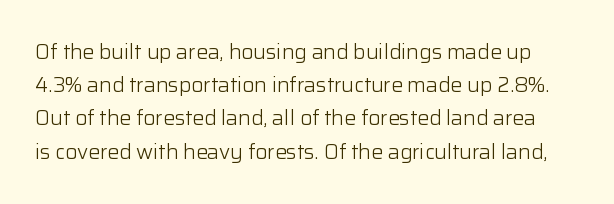
The image shows 21 px text type, upright; set normal line spacing (1.58x), normal letter spacing, not underlined.
